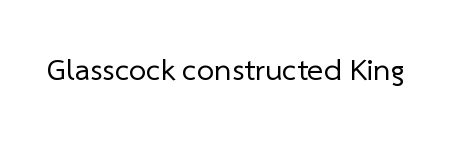
The image shows 31 px regular-weight sans-serif type; set normal letter spacing, not underlined; low stroke contrast and a medium x-height.
